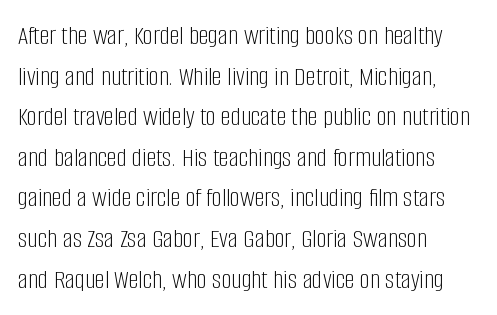
Q: Is the text bold? A: No.
Q: Is the text italic (slanted)? A: No, it is upright.
Q: Is the typeface a serif or a sans-serif typeface? A: Sans-serif.
Q: Is the text underlined? A: No.
Q: How is the paragraph aligned? A: Left-aligned.
Q: Is the spacing between letters normal or unusually wide? A: Normal.
Q: Is the spacing between lines tight, normal or loose? A: Normal.
Q: Width (condensed, normal, or wide)? A: Condensed.
Q: Stroke contrast? A: Low.
Q: x-height? A: Large.
Q: Monospaced? A: No.
